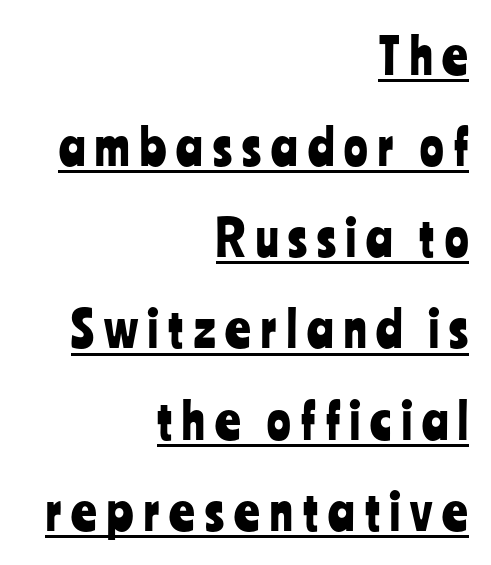
Q: Is the text italic (slanted)? A: No, it is upright.
Q: Is the typeface a serif or a sans-serif typeface? A: Sans-serif.
Q: Is the text underlined? A: Yes.
Q: How is the paragraph aligned? A: Right-aligned.
Q: Is the spacing between letters normal or unusually wide? A: Unusually wide.
Q: Width (condensed, normal, or wide)? A: Condensed.
Q: Stroke contrast? A: Low.
Q: x-height? A: Medium.
Q: Monospaced? A: No.
